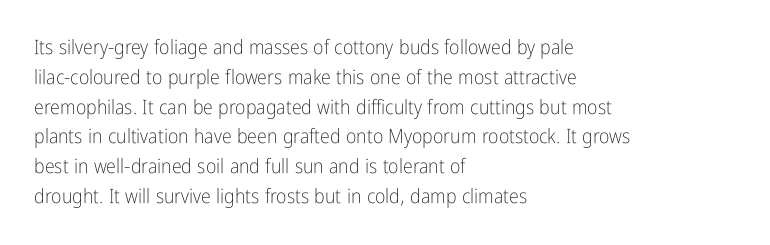
{"italic": "no", "bold": "no", "underline": "no", "align": "left", "line_spacing": "normal", "line_spacing_ratio": 1.49, "letter_spacing": "normal", "letter_spacing_em": 0.0, "glyph_px": 20}
